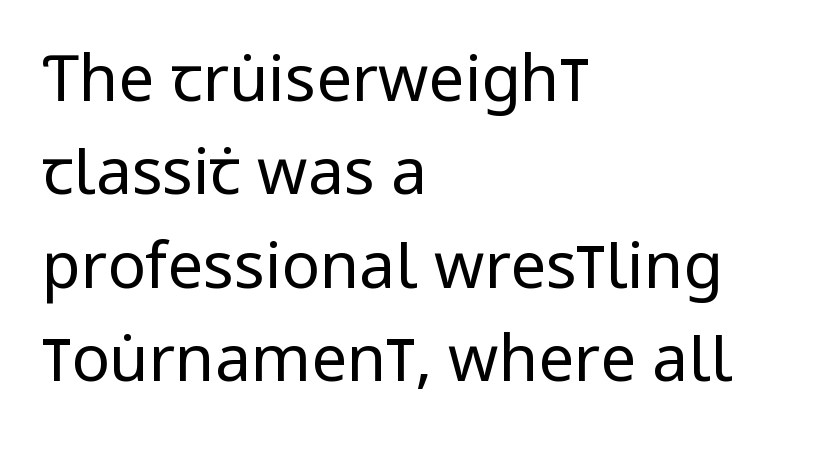
Q: Is the text bold? A: No.
Q: Is the text italic (slanted)? A: No, it is upright.
Q: Is the typeface a serif or a sans-serif typeface? A: Sans-serif.
Q: Is the text underlined? A: No.
Q: How is the paragraph aligned? A: Left-aligned.
Q: Is the spacing between letters normal or unusually wide? A: Normal.
Q: Is the spacing between lines tight, normal or loose? A: Normal.
Q: Width (condensed, normal, or wide)? A: Condensed.
Q: Stroke contrast? A: Low.
Q: x-height? A: Large.
Q: Monospaced? A: No.
